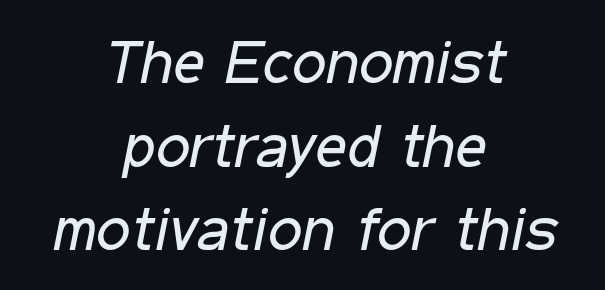
The image shows 61 px regular-weight, condensed type, italic (leaning right); set centered, normal line spacing (1.37x), normal letter spacing, not underlined; low stroke contrast and a medium x-height.
